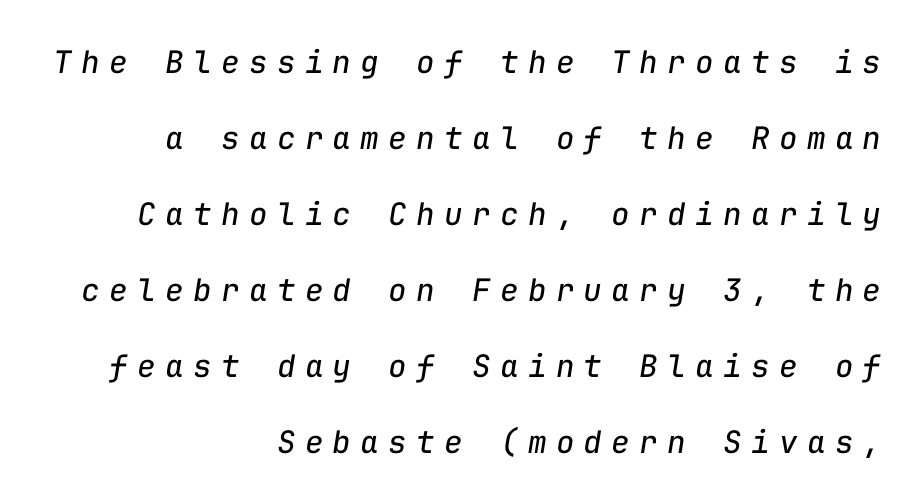
The image shows 31 px regular-weight type, italic (leaning right), monospaced; set right-aligned, loose line spacing (2.45x), unusually wide letter spacing (+0.3 em), not underlined; low stroke contrast and a medium x-height.
